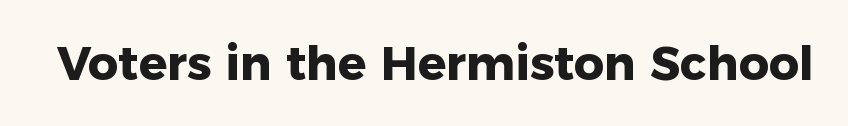
Q: Is the text bold? A: Yes.
Q: Is the text italic (slanted)? A: No, it is upright.
Q: Is the typeface a serif or a sans-serif typeface? A: Sans-serif.
Q: Is the text underlined? A: No.
Q: Is the spacing between letters normal or unusually wide? A: Normal.
Q: Width (condensed, normal, or wide)? A: Normal.
Q: Stroke contrast? A: Low.
Q: x-height? A: Medium.
Q: Monospaced? A: No.
